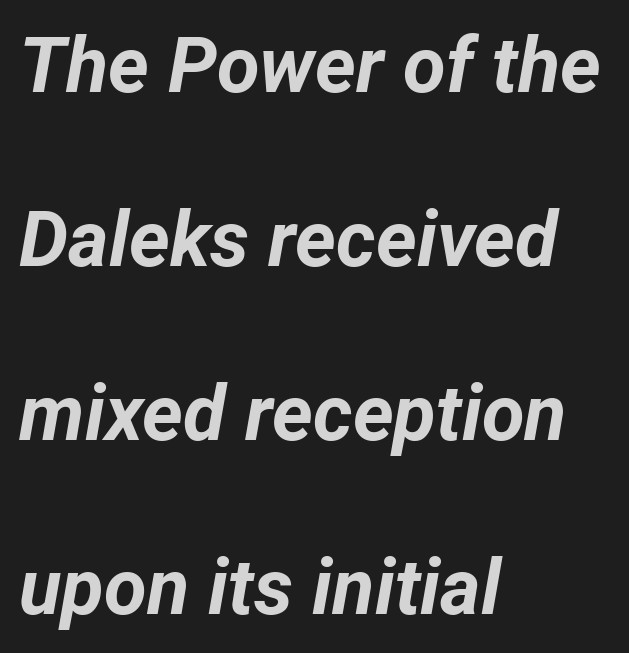
The image shows 78 px bold type, italic (leaning right); set left-aligned, loose line spacing (2.23x), normal letter spacing, not underlined; low stroke contrast and a medium x-height.
